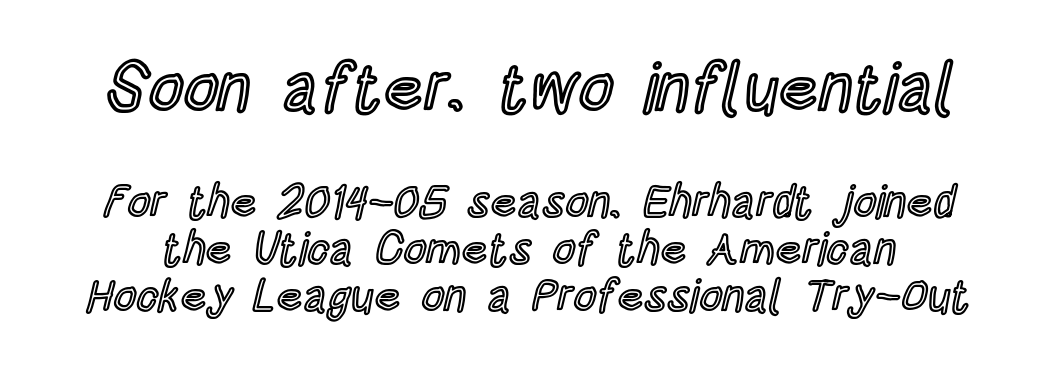
The foot of each line stays bare and open. A student would notice the top passage is typeset larger than what follows. Do the characters align in a grid? No, the font is proportional.
